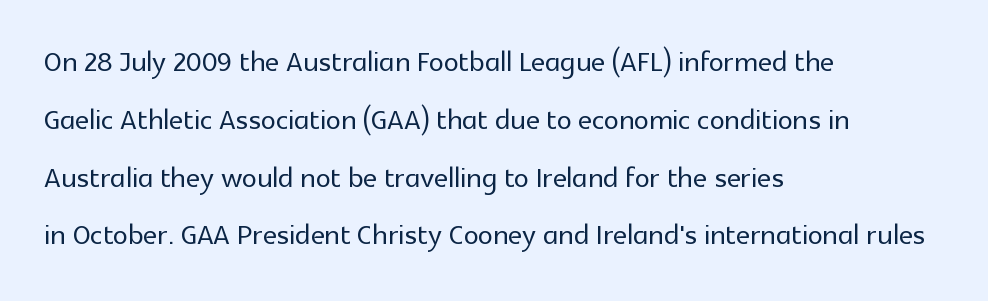
Q: Is the text italic (slanted)? A: No, it is upright.
Q: Is the typeface a serif or a sans-serif typeface? A: Sans-serif.
Q: Is the text underlined? A: No.
Q: How is the paragraph aligned? A: Left-aligned.
Q: Is the spacing between letters normal or unusually wide? A: Normal.
Q: Is the spacing between lines tight, normal or loose? A: Normal.
Q: Width (condensed, normal, or wide)? A: Normal.
Q: x-height? A: Medium.
Q: Monospaced? A: No.
